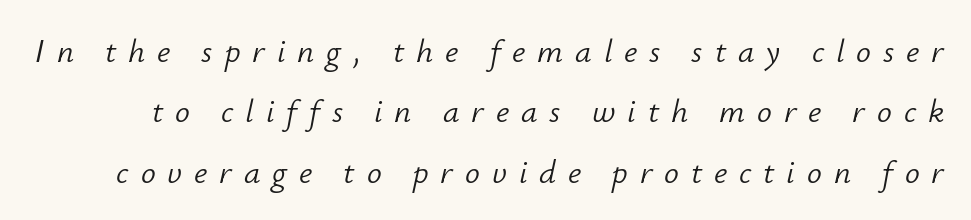
The image shows 33 px light type, italic (leaning right); set line spacing 1.83x, unusually wide letter spacing (+0.36 em), not underlined; low stroke contrast and a small x-height.
